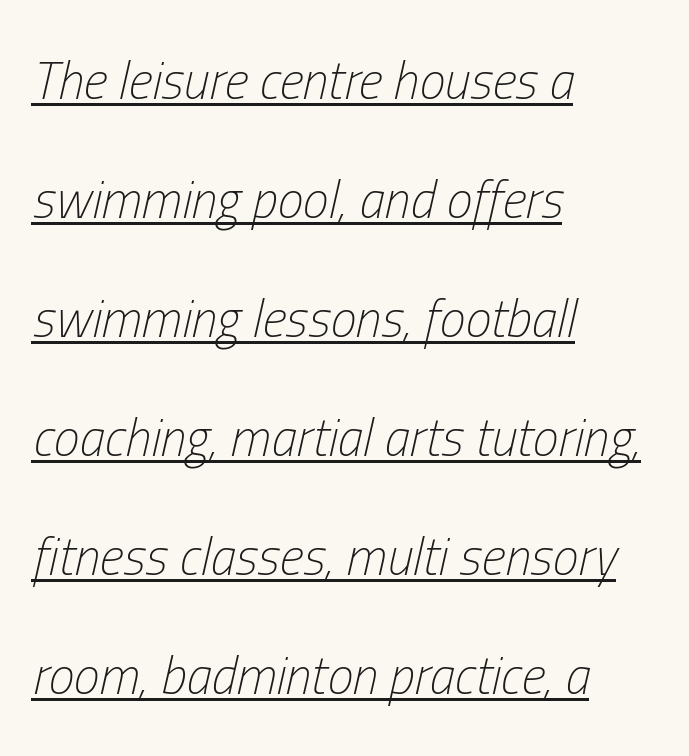
Line spacing here is loose. This sample has the flowing, uneven cadence of proportional lettering. The face looks like a standard text weight, possibly lighter. The type is set solid horizontally, with unmodified tracking. The lines in this sample share a left origin and differ only in where they stop. Does a line run under the words? Yes, clearly.
